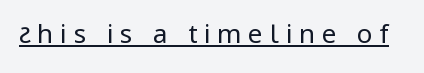
Loose tracking; the words dissolve into strings of separated letters. In designer terms, the underline attribute is active on this setting. Upright lettering throughout. No chunkiness to these letters — they're not bold.
